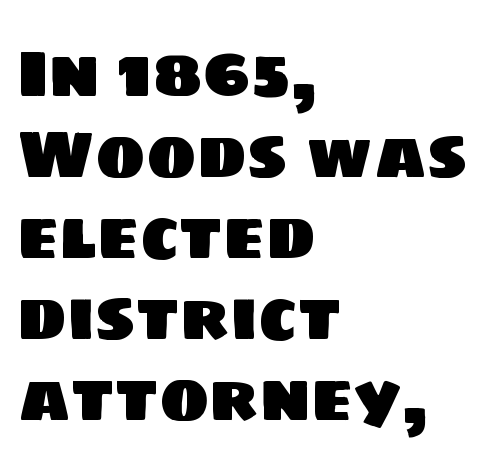
Is this a fixed-width face? No — the glyphs have proportional, varying widths. The string is rendered with underlining switched off. Visually the block forms a straight wall on the left and a jagged coastline on the right. Unlike a traditional serif, this face leaves its strokes unadorned. The line texture is even and compact thanks to regular tracking.
